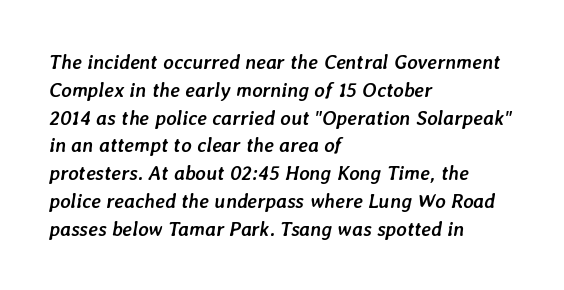
Q: Is the text bold? A: Yes.
Q: Is the text italic (slanted)? A: Yes, it leans right by about 7 degrees.
Q: Is the text underlined? A: No.
Q: How is the paragraph aligned? A: Left-aligned.
Q: Is the spacing between letters normal or unusually wide? A: Normal.
Q: Is the spacing between lines tight, normal or loose? A: Normal.
